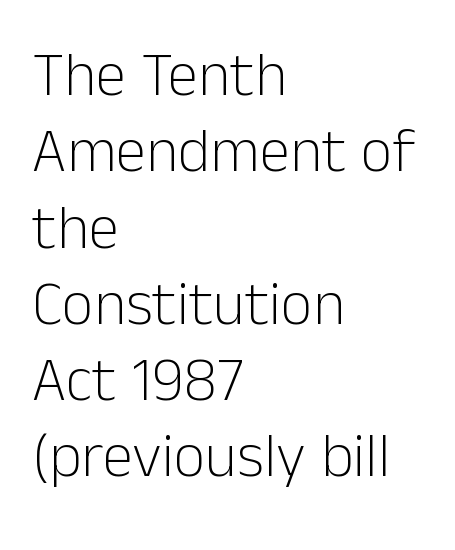
Q: Is the text bold? A: No.
Q: Is the text italic (slanted)? A: No, it is upright.
Q: Is the typeface a serif or a sans-serif typeface? A: Sans-serif.
Q: Is the text underlined? A: No.
Q: How is the paragraph aligned? A: Left-aligned.
Q: Is the spacing between letters normal or unusually wide? A: Normal.
Q: Width (condensed, normal, or wide)? A: Normal.
Q: Stroke contrast? A: Low.
Q: x-height? A: Medium.
Q: Monospaced? A: No.
